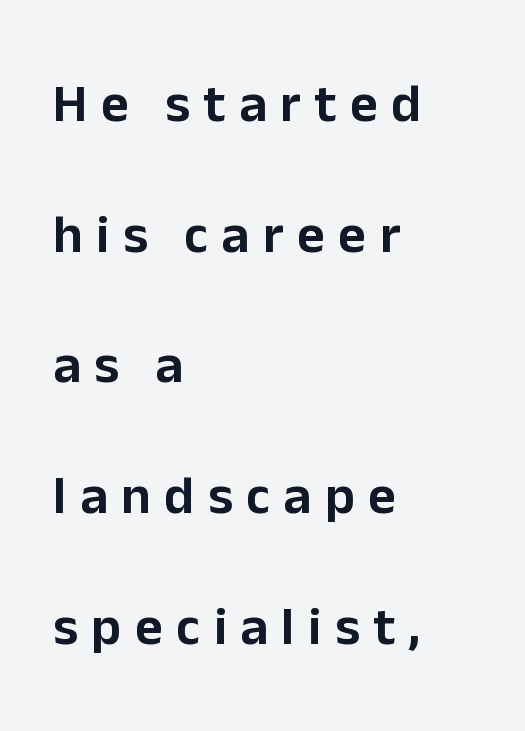
{"serif": "no", "italic": "no", "width": "normal", "stroke_contrast": "low", "x_height": "medium", "monospaced": "no", "underline": "no", "align": "left", "line_spacing": "loose", "line_spacing_ratio": 2.42, "letter_spacing": "wide", "letter_spacing_em": 0.25, "glyph_px": 54}
